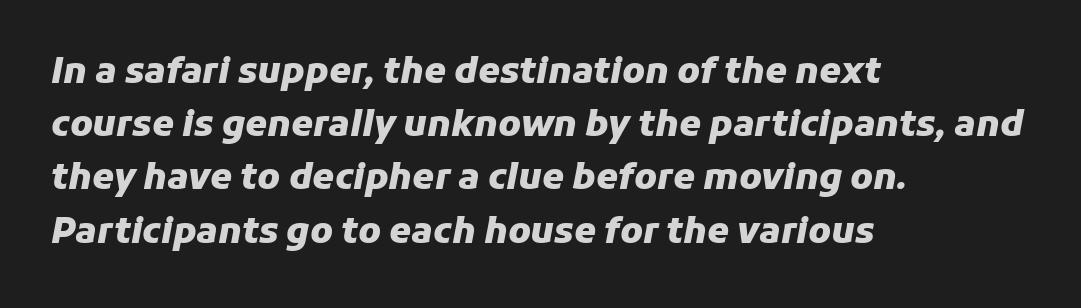
{"italic": "yes", "lean": "right", "slant_degrees": 11, "bold": "yes", "weight": "heavy", "width": "normal", "stroke_contrast": "low", "x_height": "medium", "monospaced": "no", "underline": "no", "align": "left", "line_spacing": "normal", "line_spacing_ratio": 1.52, "letter_spacing": "normal", "letter_spacing_em": 0.0, "glyph_px": 35}
